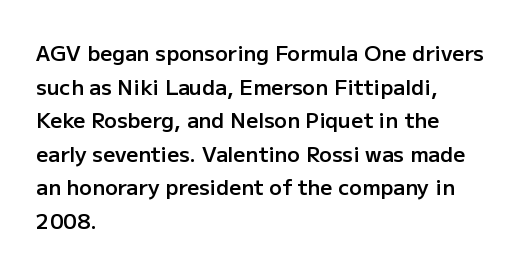
Q: Is the text bold? A: Semi-bold.
Q: Is the text italic (slanted)? A: No, it is upright.
Q: Is the text underlined? A: No.
Q: How is the paragraph aligned? A: Left-aligned.
Q: Is the spacing between letters normal or unusually wide? A: Normal.
Q: Is the spacing between lines tight, normal or loose? A: Normal.
